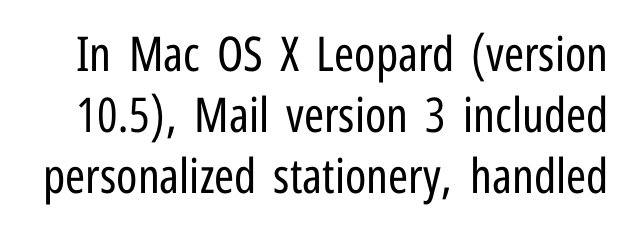
Any mark beneath the type? The region is blank. Do the characters align in a grid? No, the font is proportional. It's the straight-up-and-down kind of type. A quiet, ordinary-to-light weight characterises the typeface. Does the type have serifs? No, each stem ends abruptly.
